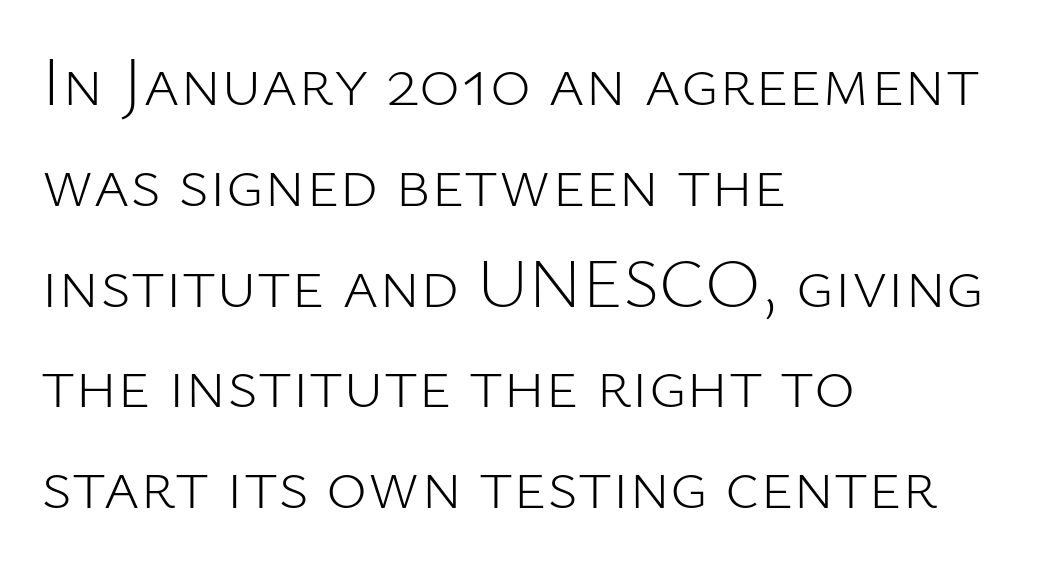
Here the designer chose a conventional face with non-uniform glyph widths. What stands out about the letter spacing? Nothing — it is the standard amount. Weight class: somewhere from thin through regular. Horizontal bands of white between lines are of average thickness. Nothing sits at the stroke ends, so this counts as sans-serif. The passage shown is not underscored anywhere.
